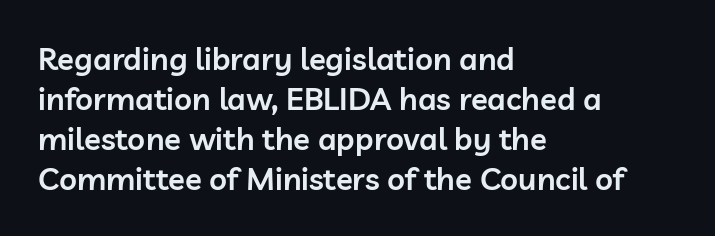
Q: Is the text bold? A: Semi-bold.
Q: Is the text italic (slanted)? A: No, it is upright.
Q: Is the typeface a serif or a sans-serif typeface? A: Sans-serif.
Q: Is the text underlined? A: No.
Q: How is the paragraph aligned? A: Left-aligned.
Q: Is the spacing between letters normal or unusually wide? A: Normal.
Q: Is the spacing between lines tight, normal or loose? A: Normal.
Q: Width (condensed, normal, or wide)? A: Normal.
Q: Stroke contrast? A: Low.
Q: x-height? A: Medium.
Q: Monospaced? A: No.
